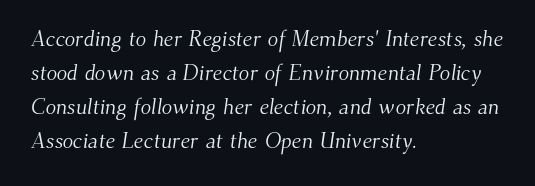
{"bold": "no", "underline": "no", "align": "left", "line_spacing": "normal", "line_spacing_ratio": 1.55, "letter_spacing": "normal", "letter_spacing_em": 0.0, "glyph_px": 22}
